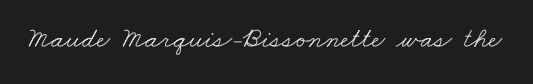
{"serif": "yes", "bold": "no", "weight": "light", "width": "wide", "stroke_contrast": "low", "x_height": "small", "monospaced": "no", "underline": "no", "letter_spacing": "normal", "letter_spacing_em": 0.0, "glyph_px": 29}
